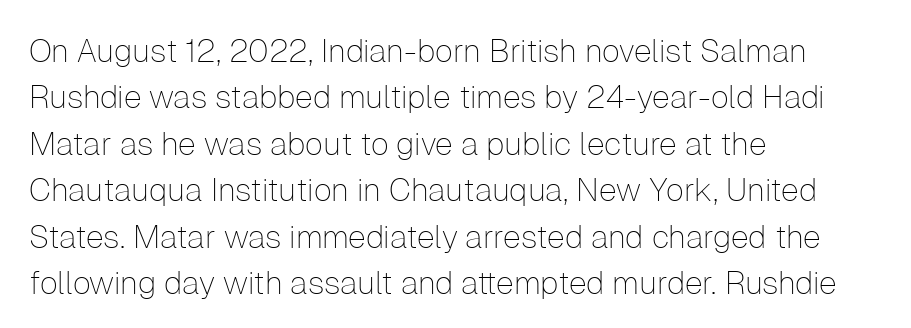
Quick note: not italic, upright. Here the glyphs are tracked normally, forming tight word shapes. Nothing sits at the stroke ends, so this counts as sans-serif. The passage shown is not underscored anywhere. Horizontal bands of white between lines are of average thickness. Visually the block forms a straight wall on the left and a jagged coastline on the right.
